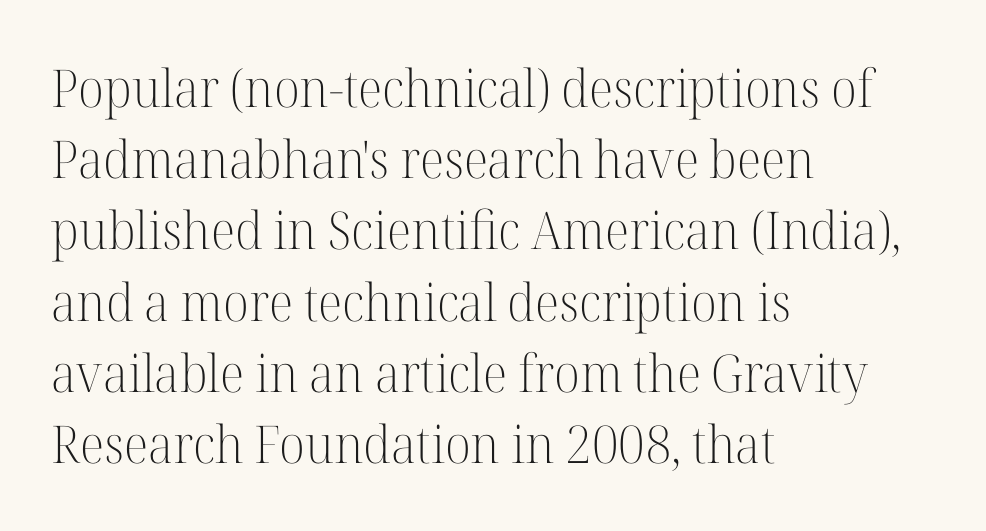
The image shows 52 px light serif type, upright; set left-aligned, normal line spacing (1.37x), normal letter spacing, not underlined; high stroke contrast and a medium x-height.
